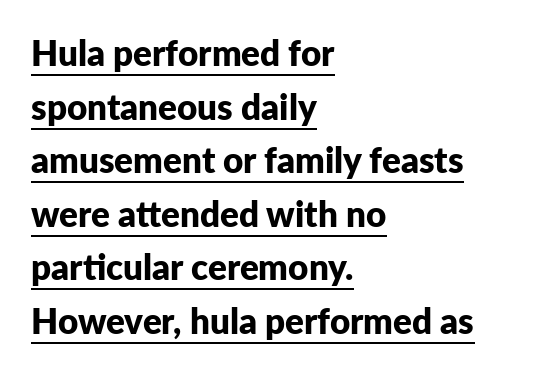
{"serif": "no", "italic": "no", "bold": "yes", "weight": "bold", "width": "normal", "stroke_contrast": "low", "x_height": "medium", "monospaced": "no", "underline": "yes", "align": "left", "line_spacing": "normal", "line_spacing_ratio": 1.53, "letter_spacing": "normal", "letter_spacing_em": 0.0, "glyph_px": 35}
